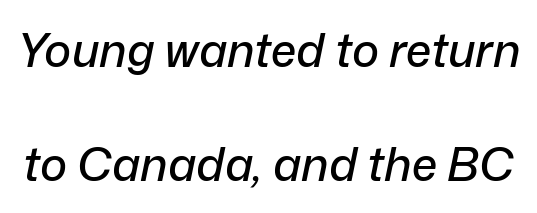
{"italic": "yes", "lean": "right", "slant_degrees": 12, "width": "normal", "stroke_contrast": "low", "x_height": "medium", "monospaced": "no", "underline": "no", "line_spacing": "loose", "line_spacing_ratio": 2.48, "letter_spacing": "normal", "letter_spacing_em": 0.0, "glyph_px": 46}
